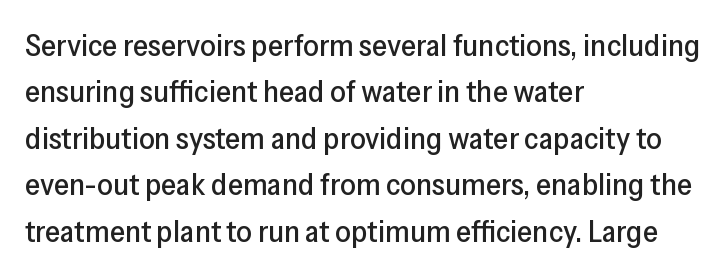
{"serif": "no", "italic": "no", "width": "normal", "stroke_contrast": "low", "x_height": "medium", "monospaced": "no", "underline": "no", "align": "left", "line_spacing": "normal", "line_spacing_ratio": 1.5, "letter_spacing": "normal", "letter_spacing_em": 0.0, "glyph_px": 31}
